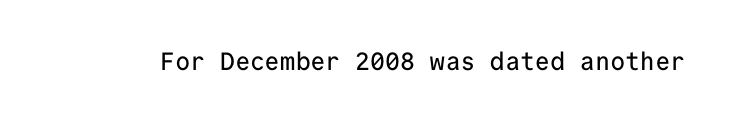
Q: Is the text italic (slanted)? A: No, it is upright.
Q: Is the text underlined? A: No.
Q: Is the spacing between letters normal or unusually wide? A: Normal.
